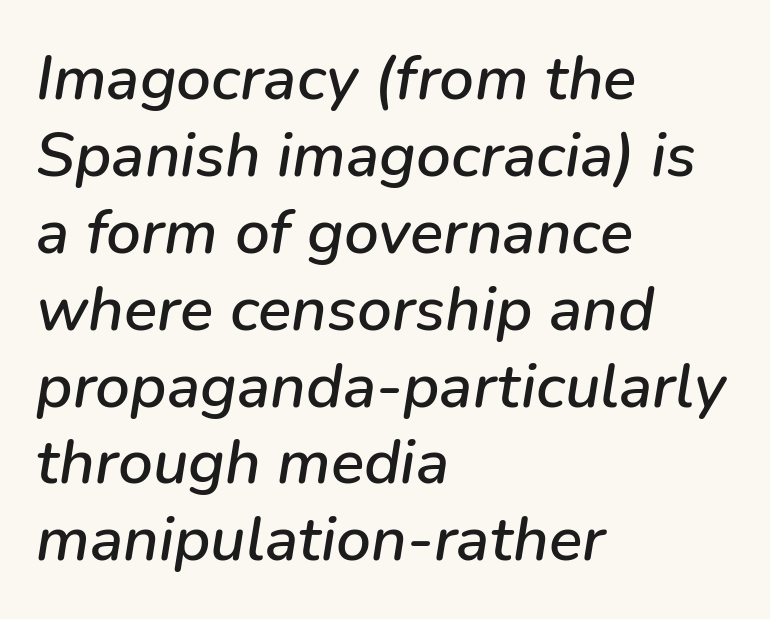
The image shows 62 px text type, italic (leaning right); set left-aligned, line spacing 1.24x, normal letter spacing, not underlined; low stroke contrast and a medium x-height.
